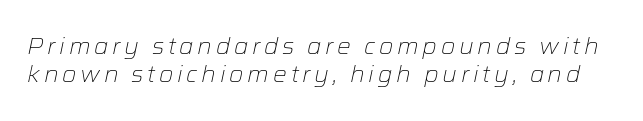
Q: Is the text bold? A: No.
Q: Is the text italic (slanted)? A: Yes, it leans right by about 12 degrees.
Q: Is the text underlined? A: No.
